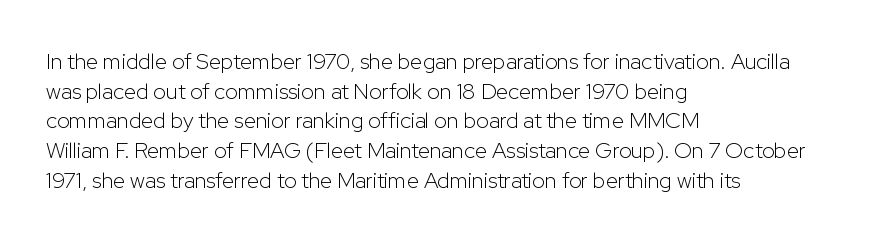
{"italic": "no", "bold": "no", "underline": "no", "align": "left", "line_spacing": "normal", "line_spacing_ratio": 1.35, "letter_spacing": "normal", "letter_spacing_em": 0.0, "glyph_px": 22}
